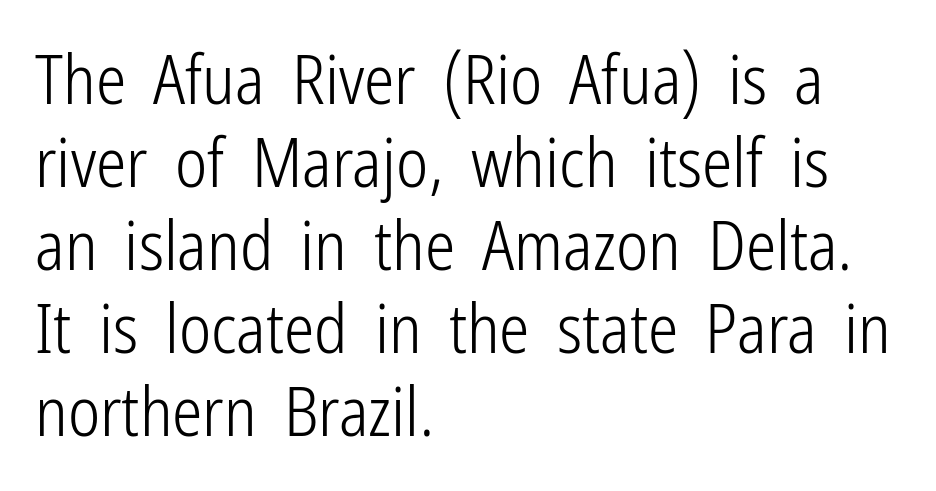
{"serif": "no", "italic": "no", "bold": "no", "weight": "light", "width": "condensed", "stroke_contrast": "low", "x_height": "medium", "monospaced": "no", "underline": "no", "align": "left", "line_spacing_ratio": 1.22, "letter_spacing": "normal", "letter_spacing_em": 0.0, "glyph_px": 68}
